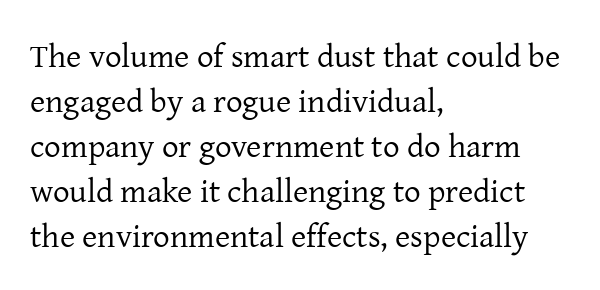
The image shows 33 px regular-weight serif type, upright; set left-aligned, normal line spacing (1.36x), normal letter spacing, not underlined; low stroke contrast and a medium x-height.
